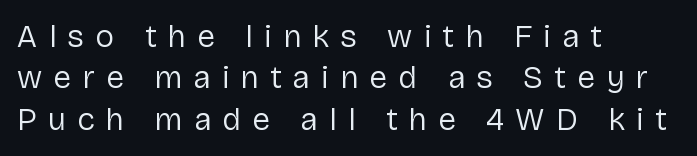
The image shows 32 px regular-weight sans-serif type, upright; set left-aligned, normal line spacing (1.29x), unusually wide letter spacing (+0.35 em), not underlined; low stroke contrast and a medium x-height.
